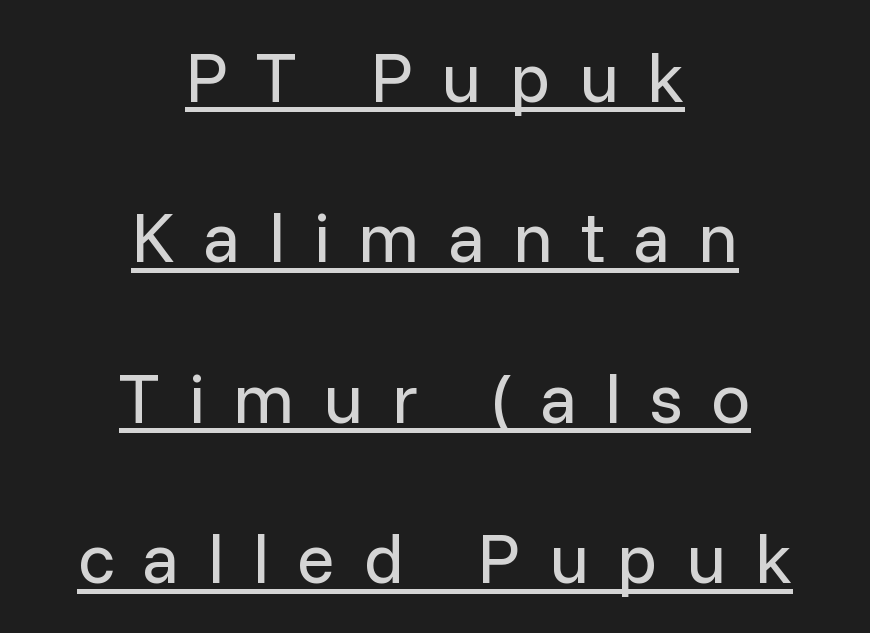
The image shows 71 px regular-weight sans-serif type, upright; set centered, loose line spacing (2.26x), unusually wide letter spacing (+0.39 em), underlined; low stroke contrast and a medium x-height.
